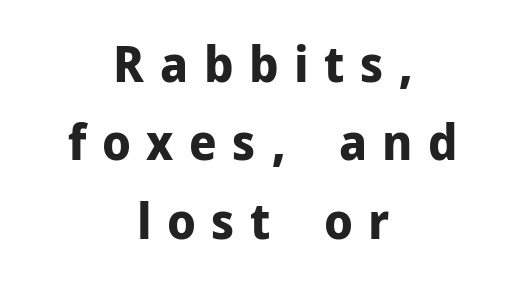
The area under the type is left untouched. The passage shown is typeset with a sans-serif family. Unlike italic type, these characters show no tilt at all. You could only call the tracking loose — the letters float apart. Reading down the column, the eye jumps a familiar distance to each next line.
